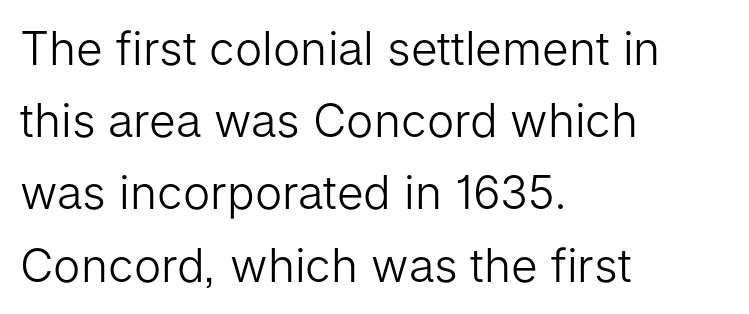
{"serif": "no", "italic": "no", "bold": "no", "weight": "light", "width": "normal", "stroke_contrast": "low", "x_height": "medium", "monospaced": "no", "underline": "no", "align": "left", "line_spacing": "normal", "line_spacing_ratio": 1.57, "letter_spacing": "normal", "letter_spacing_em": 0.0, "glyph_px": 46}
